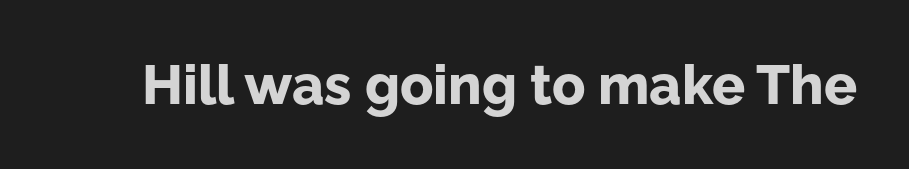
{"serif": "no", "italic": "no", "bold": "yes", "weight": "bold", "width": "normal", "stroke_contrast": "low", "x_height": "medium", "monospaced": "no", "underline": "no", "letter_spacing": "normal", "letter_spacing_em": 0.0, "glyph_px": 55}
